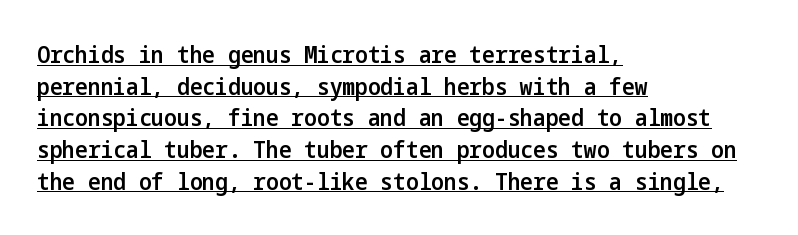
{"italic": "no", "bold": "semi", "underline": "yes", "align": "left", "line_spacing": "normal", "line_spacing_ratio": 1.32, "letter_spacing": "normal", "letter_spacing_em": 0.0, "glyph_px": 24}
